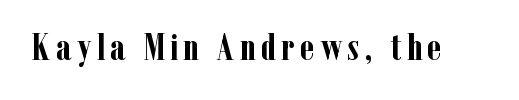
Q: Is the text bold? A: Yes.
Q: Is the text italic (slanted)? A: No, it is upright.
Q: Is the typeface a serif or a sans-serif typeface? A: Serif.
Q: Is the text underlined? A: No.
Q: Width (condensed, normal, or wide)? A: Condensed.
Q: Stroke contrast? A: Low.
Q: x-height? A: Medium.
Q: Monospaced? A: No.
